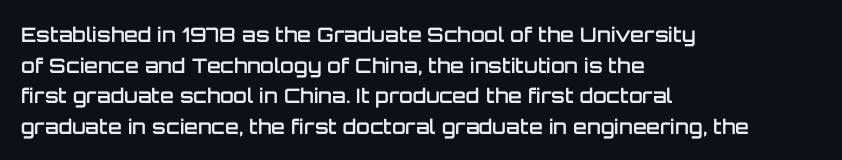
This rendering features lettering with no underline. Students, observe: this is what conventionally led text looks like. Students, note that the glyphs here touch the page at normal intervals. The specimen reads as upright at a glance.
